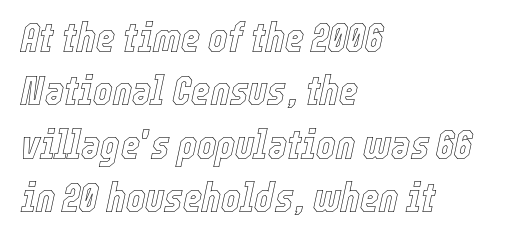
{"italic": "yes", "lean": "right", "slant_degrees": 12, "width": "condensed", "x_height": "medium", "monospaced": "no", "underline": "no", "align": "left", "line_spacing": "normal", "line_spacing_ratio": 1.3, "letter_spacing": "normal", "letter_spacing_em": 0.0, "glyph_px": 41}
